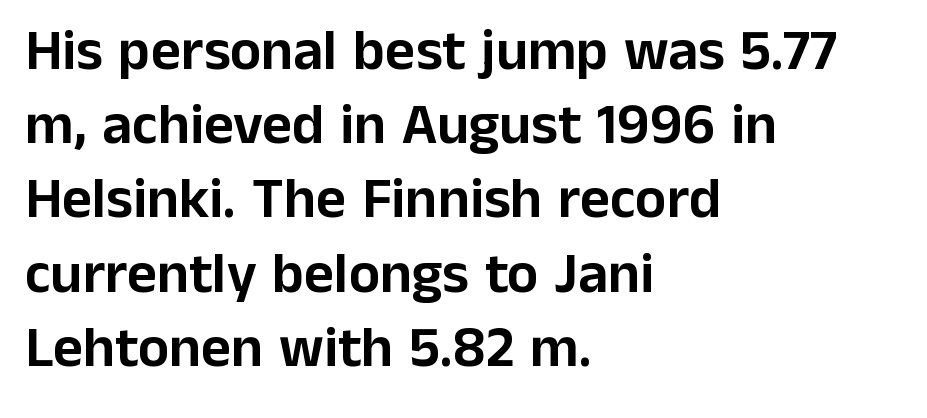
The typography opts for an upright posture over an oblique one. The area under the type is left untouched. The typeface chosen for these lines omits serifs. In terms of letterspacing, this is plain default setting.
